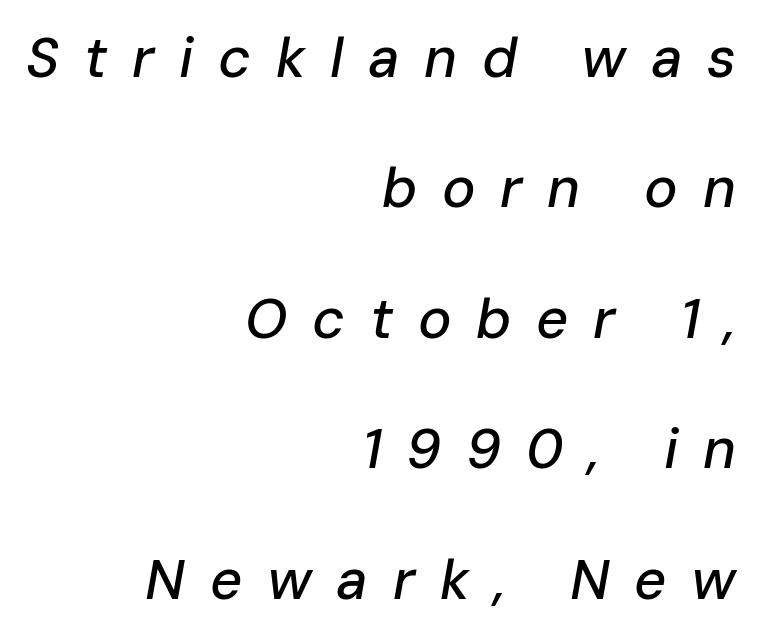
The image shows 56 px text type, italic (leaning right); set right-aligned, loose line spacing (2.33x), unusually wide letter spacing (+0.44 em), not underlined; low stroke contrast and a medium x-height.
